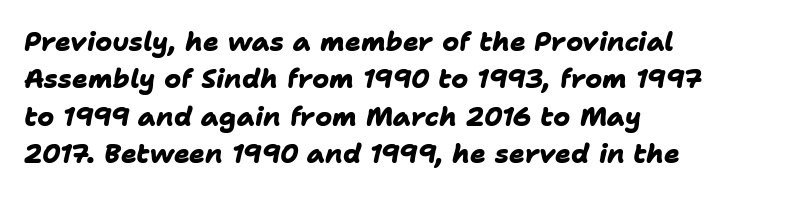
A dark, heavy texture on the line: the type is bold. Rows of type keep a routine distance in the vertical direction. Between one letter and the next there's only the usual sliver of space. Words float on clear page, feet unadorned. A student would call this left alignment; a typographer would say flush left, rag right.
